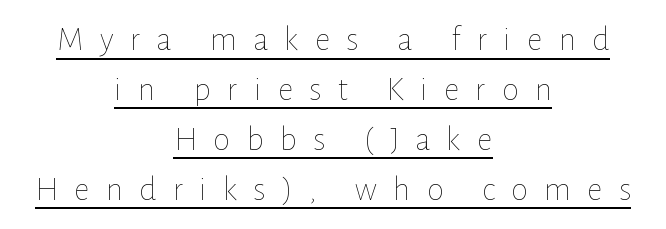
{"italic": "no", "bold": "no", "weight": "thin", "width": "normal", "stroke_contrast": "low", "x_height": "medium", "monospaced": "no", "underline": "yes", "align": "center", "line_spacing": "normal", "line_spacing_ratio": 1.47, "letter_spacing": "wide", "letter_spacing_em": 0.48, "glyph_px": 34}
